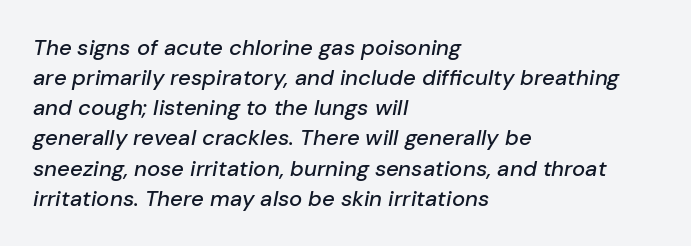
These lines stack with their left ends in a neat column. The passage shown leans; its letterforms are oblique. The rendering uses a moderate line-height, typical for paragraphs. The foot of each line stays bare and open. Honestly, the letter spacing is just normal — you wouldn't notice it.
